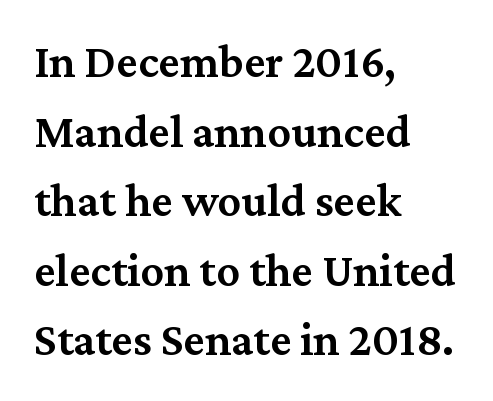
The strokes are fattened partway — semibold, not bold. The lettering holds an erect, upright posture throughout. The typesetter chose a ragged-right arrangement here. In terms of letterspacing, this is plain default setting. Think of a printed novel: that variable character pitch is what you see here.
